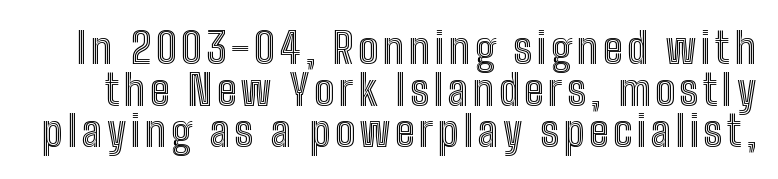
Q: Is the text italic (slanted)? A: No, it is upright.
Q: Is the text underlined? A: No.
Q: Is the spacing between lines tight, normal or loose? A: Tight.
Q: Width (condensed, normal, or wide)? A: Condensed.
Q: x-height? A: Medium.
Q: Monospaced? A: No.
